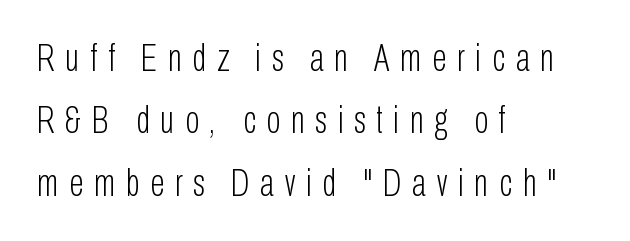
Q: Is the text bold? A: No.
Q: Is the text italic (slanted)? A: No, it is upright.
Q: Is the typeface a serif or a sans-serif typeface? A: Sans-serif.
Q: Is the text underlined? A: No.
Q: How is the paragraph aligned? A: Left-aligned.
Q: Is the spacing between letters normal or unusually wide? A: Unusually wide.
Q: Is the spacing between lines tight, normal or loose? A: Normal.
Q: Width (condensed, normal, or wide)? A: Condensed.
Q: Stroke contrast? A: Low.
Q: x-height? A: Medium.
Q: Monospaced? A: No.
